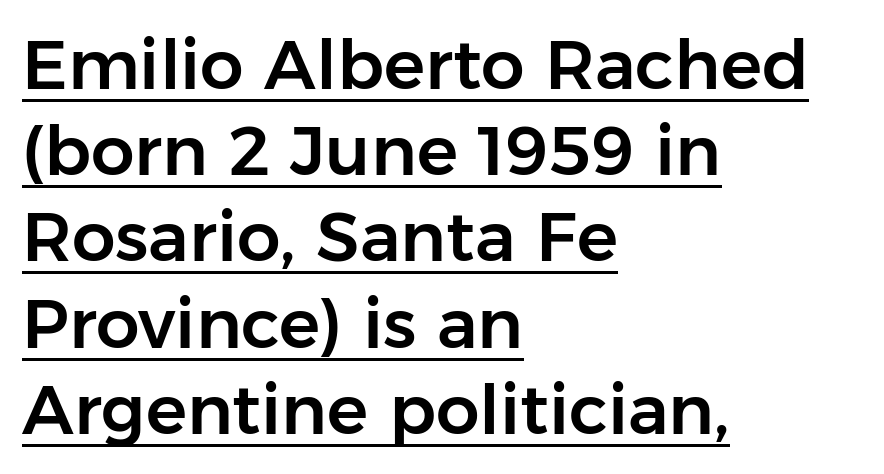
The image shows 69 px sans-serif type, upright; set left-aligned, normal line spacing (1.25x), normal letter spacing, underlined; low stroke contrast and a medium x-height.
